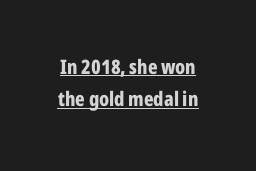
Q: Is the text bold? A: Yes.
Q: Is the text italic (slanted)? A: No, it is upright.
Q: Is the text underlined? A: Yes.
Q: Is the spacing between letters normal or unusually wide? A: Normal.
Q: Is the spacing between lines tight, normal or loose? A: Normal.
